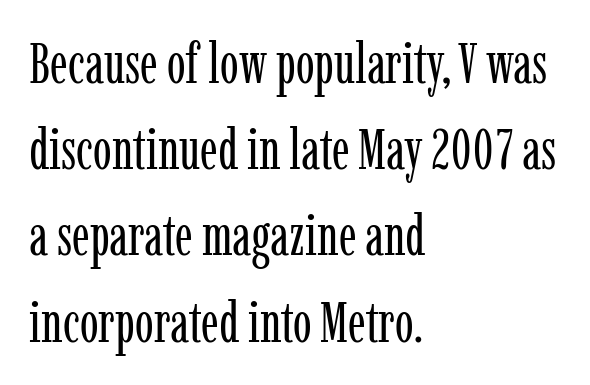
The image shows 56 px regular-weight, condensed serif type, upright; set left-aligned, normal line spacing (1.54x), normal letter spacing, not underlined; low stroke contrast and a medium x-height.
